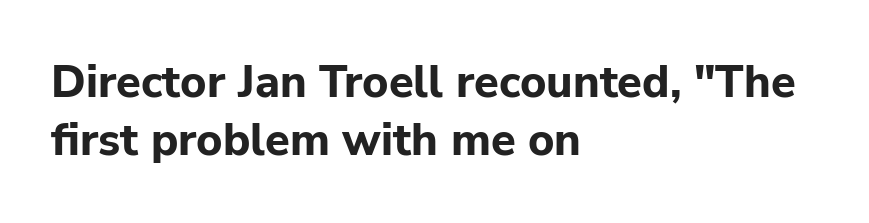
Q: Is the text bold? A: Yes.
Q: Is the text italic (slanted)? A: No, it is upright.
Q: Is the typeface a serif or a sans-serif typeface? A: Sans-serif.
Q: Is the text underlined? A: No.
Q: How is the paragraph aligned? A: Left-aligned.
Q: Is the spacing between letters normal or unusually wide? A: Normal.
Q: Is the spacing between lines tight, normal or loose? A: Normal.
Q: Width (condensed, normal, or wide)? A: Normal.
Q: Stroke contrast? A: Low.
Q: x-height? A: Medium.
Q: Monospaced? A: No.
